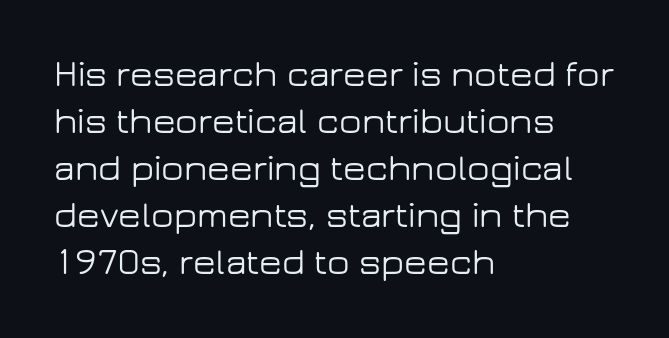
Q: Is the text italic (slanted)? A: No, it is upright.
Q: Is the typeface a serif or a sans-serif typeface? A: Sans-serif.
Q: Is the text underlined? A: No.
Q: How is the paragraph aligned? A: Left-aligned.
Q: Is the spacing between letters normal or unusually wide? A: Normal.
Q: Is the spacing between lines tight, normal or loose? A: Normal.
Q: Width (condensed, normal, or wide)? A: Wide.
Q: Stroke contrast? A: Low.
Q: x-height? A: Medium.
Q: Monospaced? A: No.
